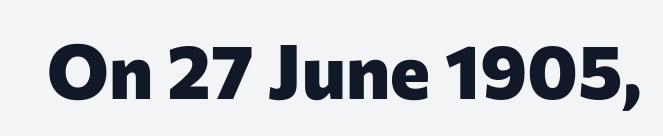
The image shows 76 px heavy sans-serif type, upright; set normal letter spacing, not underlined; low stroke contrast and a medium x-height.
